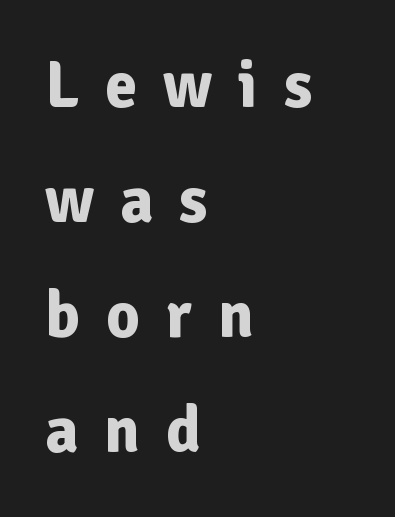
The image shows 65 px bold sans-serif type, upright; set left-aligned, line spacing 1.77x, unusually wide letter spacing (+0.4 em), not underlined; low stroke contrast and a medium x-height.
